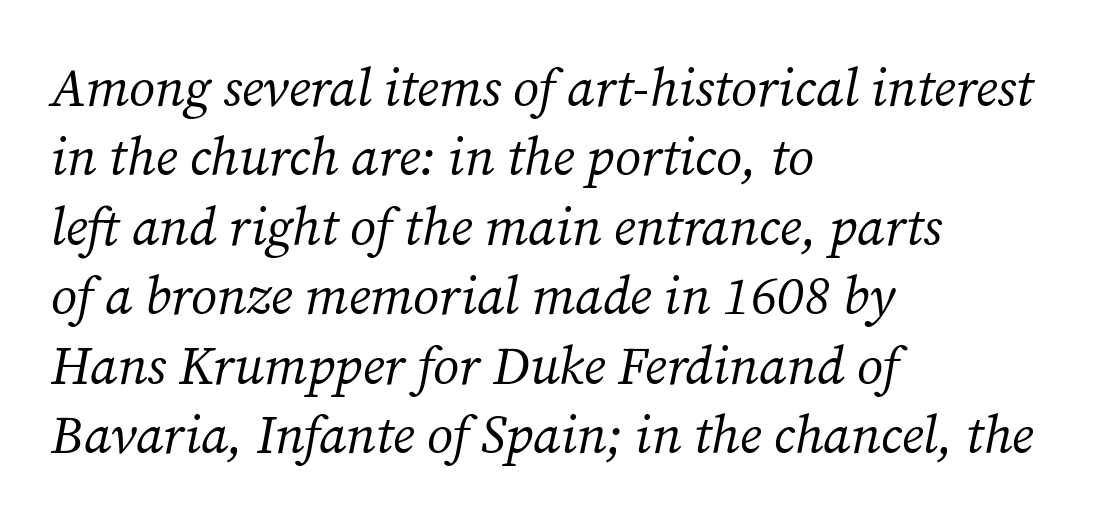
Does the type have serifs? Yes, each stem ends in a small foot. No word sits above an underline. Alignment: flush left. Is this a heavy cut? Hardly; it is regular or lighter. The rendering applies a slant to the glyphs.
